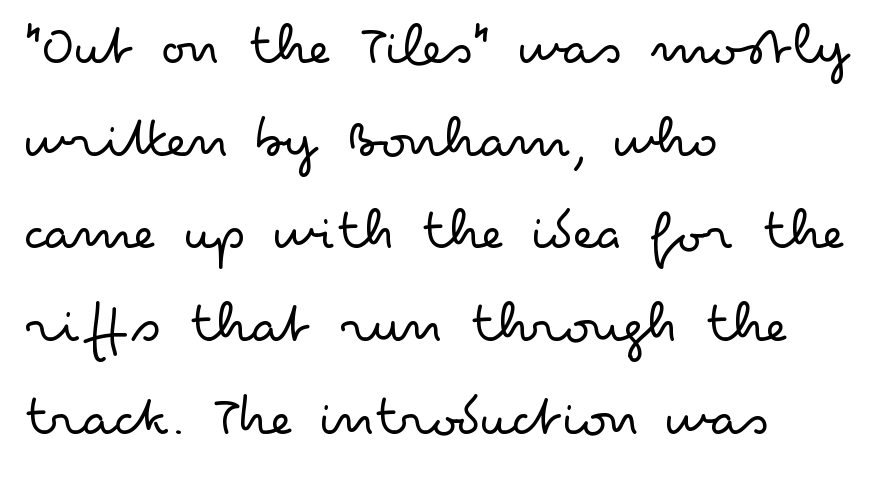
The image shows 59 px light, wide sans-serif type, upright; set left-aligned, normal line spacing (1.57x), normal letter spacing, not underlined; low stroke contrast and a small x-height.
